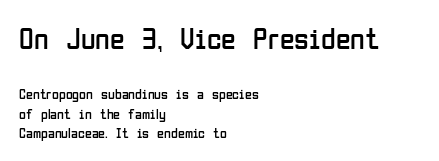
{"serif": "no", "italic": "no", "bold": "no", "weight": "regular", "width": "condensed", "stroke_contrast": "low", "x_height": "medium", "monospaced": "no", "underline": "no", "align": "left", "line_spacing": "normal", "line_spacing_ratio": 1.4, "letter_spacing": "normal", "letter_spacing_em": 0.0, "larger_block": "first", "size_ratio": 2.14, "glyph_px": 30}
